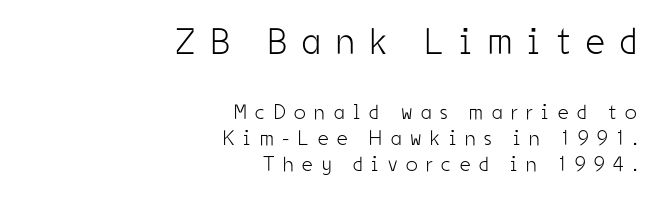
The image shows 37 px light, condensed sans-serif type, upright; set right-aligned, normal line spacing (1.25x), unusually wide letter spacing (+0.42 em), not underlined; the first (top) block is 1.76x larger; low stroke contrast and a medium x-height.
